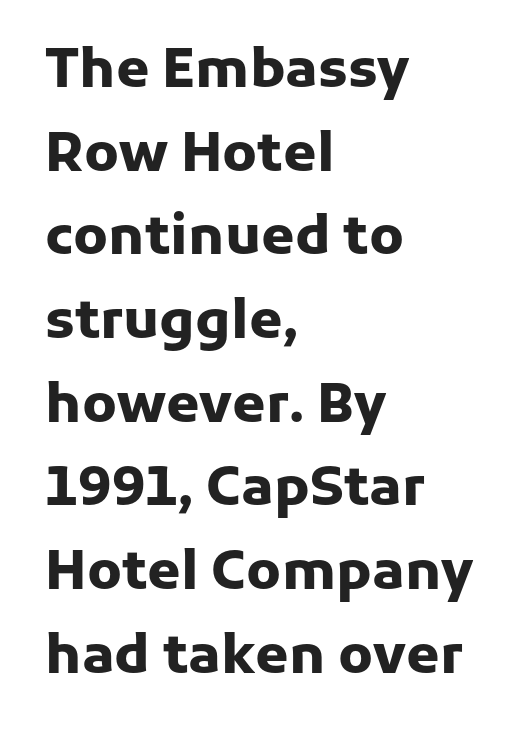
Baseline-to-baseline distance is the conventional proportion of letter height. Clear beneath every line of the passage. Chunky letters — that's bold for sure. A typesetter would call this proportional, since set widths differ per character. The gaps between neighbouring characters are ordinary and unremarkable. Vertical strokes here are truly vertical.
